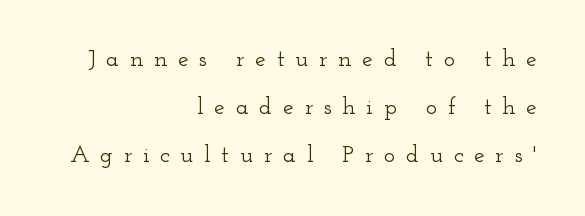
What stands out about the letter spacing? Its width — letters are far apart. Casual observation: everything's shoved over to the right. You could fit nearly another row in the gap between these rows. If you drew a line through each stem, it would be perfectly vertical. Each row of text sits above clean, open space.
